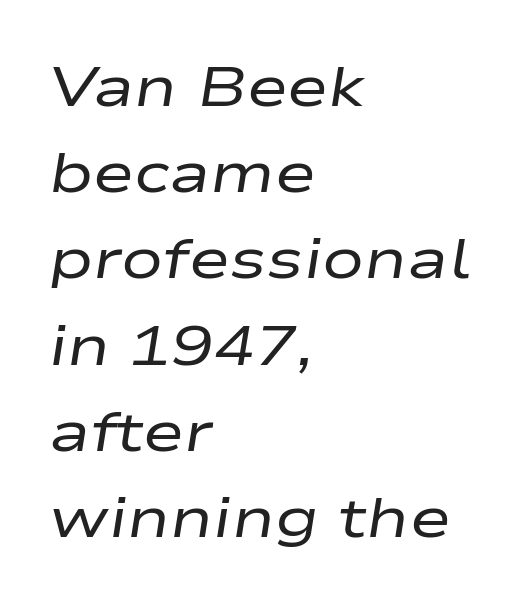
{"italic": "yes", "lean": "right", "slant_degrees": 9, "bold": "no", "weight": "regular", "width": "wide", "stroke_contrast": "low", "x_height": "medium", "monospaced": "no", "underline": "no", "align": "left", "line_spacing": "normal", "line_spacing_ratio": 1.54, "letter_spacing": "normal", "letter_spacing_em": 0.0, "glyph_px": 56}
